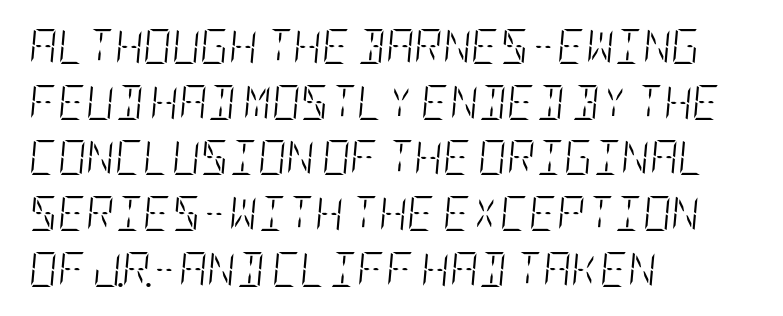
{"italic": "yes", "lean": "right", "slant_degrees": 5, "bold": "no", "weight": "light", "width": "condensed", "stroke_contrast": "low", "x_height": "large", "underline": "no", "align": "left", "line_spacing": "normal", "line_spacing_ratio": 1.59, "letter_spacing": "normal", "letter_spacing_em": 0.0, "glyph_px": 35}
